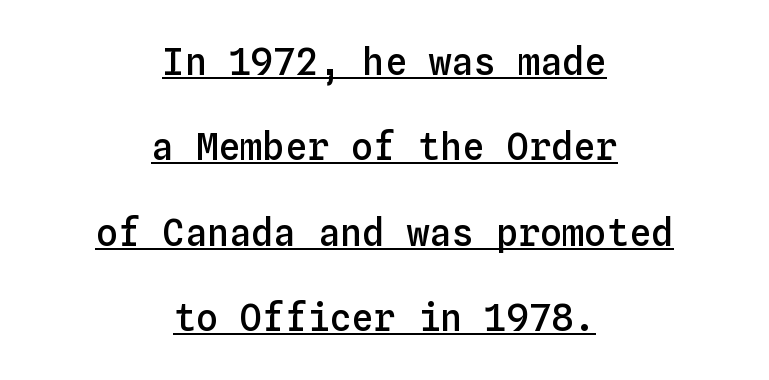
Q: Is the text bold? A: Semi-bold.
Q: Is the text italic (slanted)? A: No, it is upright.
Q: Is the text underlined? A: Yes.
Q: How is the paragraph aligned? A: Centered.
Q: Is the spacing between letters normal or unusually wide? A: Normal.
Q: Is the spacing between lines tight, normal or loose? A: Loose.
Q: Width (condensed, normal, or wide)? A: Normal.
Q: Stroke contrast? A: Low.
Q: x-height? A: Medium.
Q: Monospaced? A: Yes.
